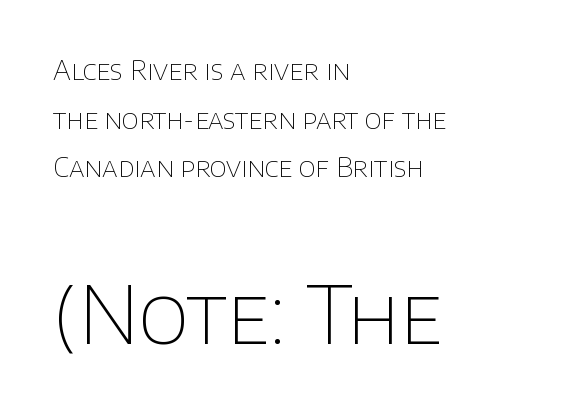
Q: Is the text bold? A: No.
Q: Is the text italic (slanted)? A: No, it is upright.
Q: Is the typeface a serif or a sans-serif typeface? A: Sans-serif.
Q: Is the text underlined? A: No.
Q: How is the paragraph aligned? A: Left-aligned.
Q: Is the spacing between letters normal or unusually wide? A: Normal.
Q: Which block of text is set in a larger size, the first (top) or the second (bottom)? A: The second (bottom) one.
Q: Width (condensed, normal, or wide)? A: Normal.
Q: Stroke contrast? A: Low.
Q: x-height? A: Large.
Q: Monospaced? A: No.
